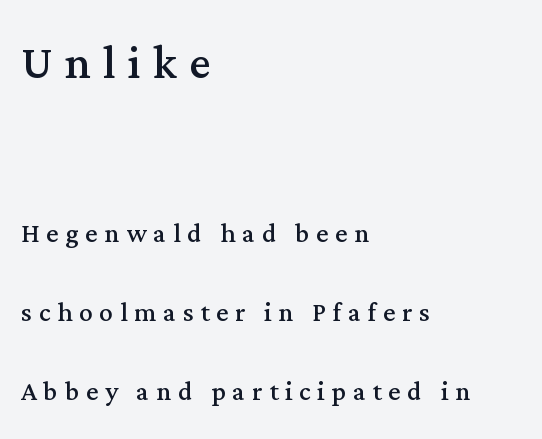
The image shows 60 px regular-weight serif type, upright; set left-aligned, loose line spacing (2.33x), unusually wide letter spacing (+0.2 em), not underlined; the first (top) block is 1.76x larger; medium stroke contrast and a medium x-height.
